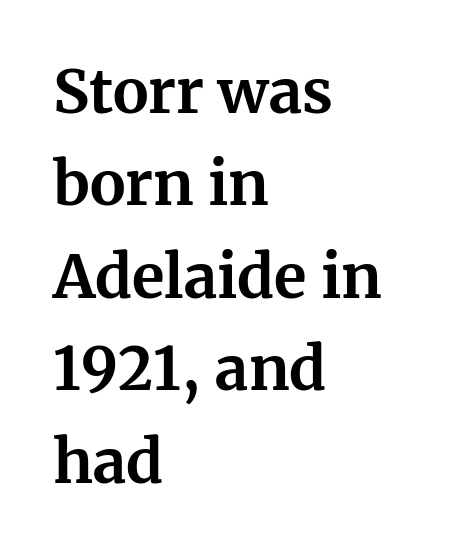
Q: Is the text bold? A: Yes.
Q: Is the text italic (slanted)? A: No, it is upright.
Q: Is the typeface a serif or a sans-serif typeface? A: Serif.
Q: Is the text underlined? A: No.
Q: How is the paragraph aligned? A: Left-aligned.
Q: Is the spacing between letters normal or unusually wide? A: Normal.
Q: Is the spacing between lines tight, normal or loose? A: Normal.
Q: Width (condensed, normal, or wide)? A: Normal.
Q: Stroke contrast? A: Medium.
Q: x-height? A: Medium.
Q: Monospaced? A: No.
